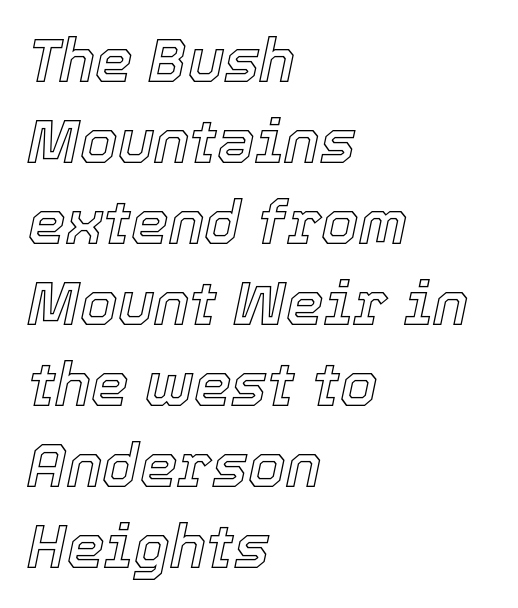
The image shows 60 px text type, italic (leaning right); set left-aligned, normal line spacing (1.35x), normal letter spacing, not underlined; a medium x-height.
